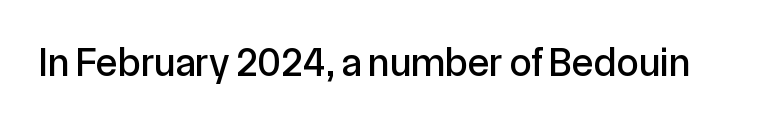
Do the characters align in a grid? No, the font is proportional. These lines keep a tight, regular rhythm from letter to letter. Is this a sans? Yes — the strokes have no serifs. A roman cut, with each character standing at attention. Anything drawn beneath the words? Only blank space.
